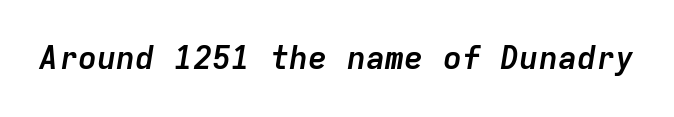
Q: Is the text bold? A: Yes.
Q: Is the text italic (slanted)? A: Yes, it leans right by about 9 degrees.
Q: Is the text underlined? A: No.
Q: Is the spacing between letters normal or unusually wide? A: Normal.
Q: Width (condensed, normal, or wide)? A: Normal.
Q: Stroke contrast? A: Low.
Q: x-height? A: Medium.
Q: Monospaced? A: Yes.
